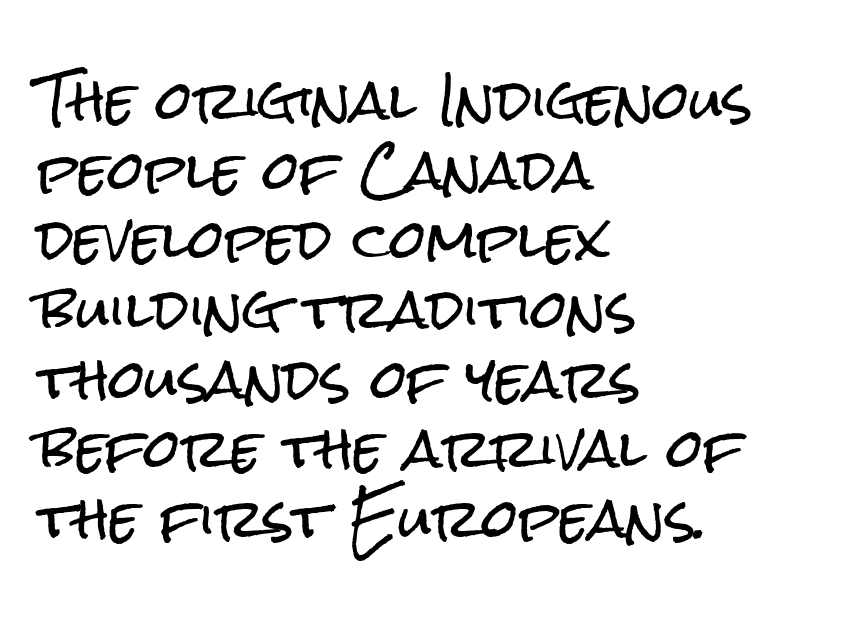
Q: Is the text italic (slanted)? A: No, it is upright.
Q: Is the typeface a serif or a sans-serif typeface? A: Sans-serif.
Q: Is the text underlined? A: No.
Q: How is the paragraph aligned? A: Left-aligned.
Q: Is the spacing between letters normal or unusually wide? A: Normal.
Q: Is the spacing between lines tight, normal or loose? A: Normal.
Q: Width (condensed, normal, or wide)? A: Condensed.
Q: Stroke contrast? A: Low.
Q: x-height? A: Medium.
Q: Monospaced? A: No.
